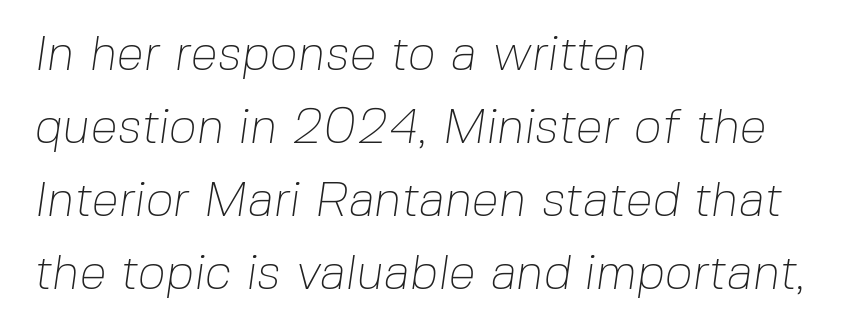
Classification — sans serif. Visually the block forms a straight wall on the left and a jagged coastline on the right. The baseline area is clear. A light-to-regular cut is what we see here. Here the designer chose a conventional face with non-uniform glyph widths. The tracking reads as untouched default to a designer's eye.
